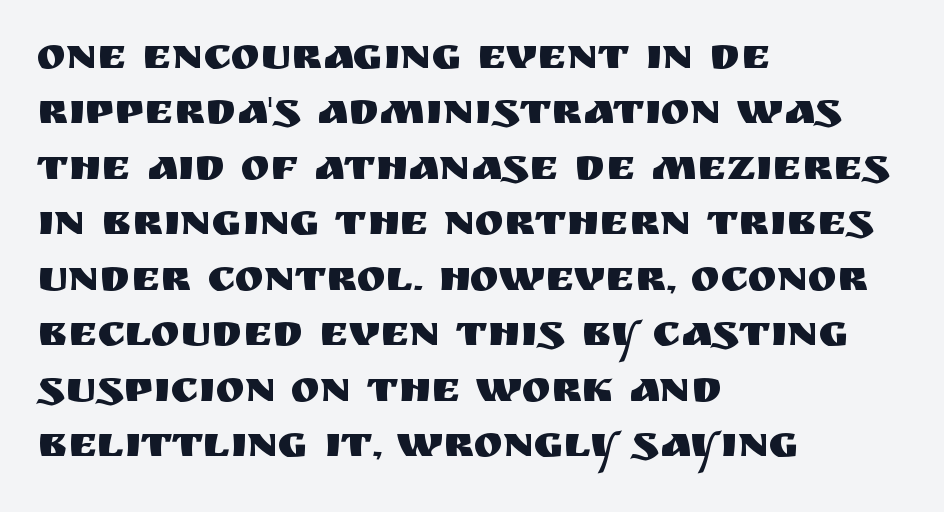
Typeset ragged right — the left edge is the straight one. The line texture is even and compact thanks to regular tracking. This is sans-serif lettering, the kind often seen on screens and signage. Plain, unruled lines of type. Italic? Not at all — the glyphs are vertical.
